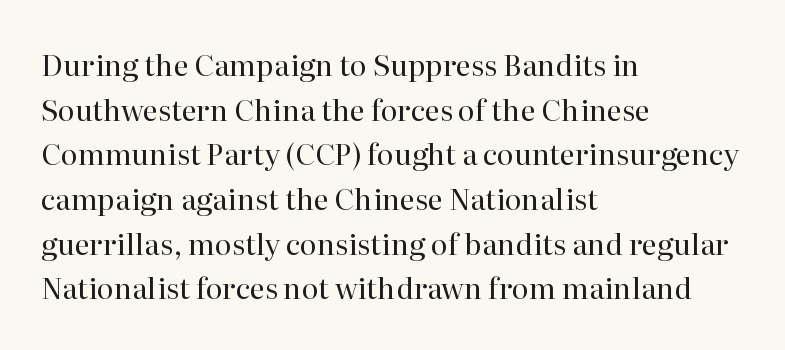
{"serif": "yes", "italic": "no", "bold": "no", "weight": "regular", "width": "normal", "stroke_contrast": "high", "x_height": "medium", "monospaced": "no", "underline": "no", "align": "left", "line_spacing": "normal", "line_spacing_ratio": 1.54, "letter_spacing": "normal", "letter_spacing_em": 0.0, "glyph_px": 29}
